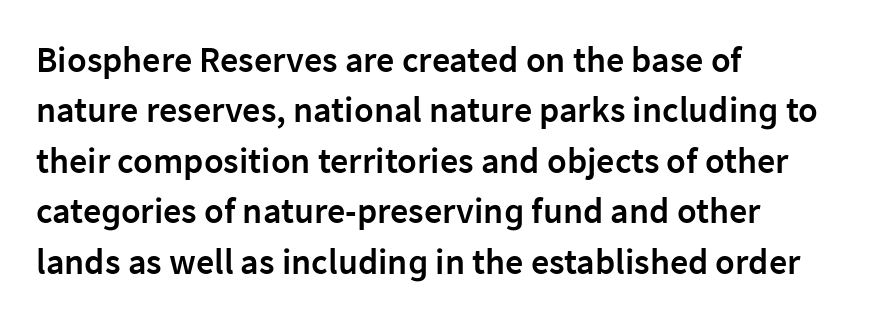
The image shows 36 px semibold sans-serif type, upright; set left-aligned, normal line spacing (1.4x), normal letter spacing, not underlined; low stroke contrast and a medium x-height.
